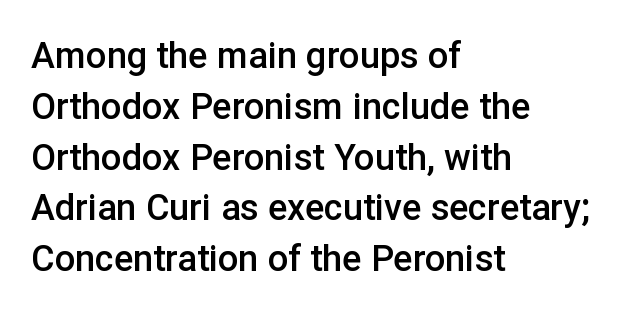
{"serif": "no", "italic": "no", "bold": "semi", "weight": "semibold", "width": "normal", "stroke_contrast": "low", "x_height": "medium", "monospaced": "no", "underline": "no", "align": "left", "line_spacing": "normal", "line_spacing_ratio": 1.41, "letter_spacing": "normal", "letter_spacing_em": 0.0, "glyph_px": 36}
